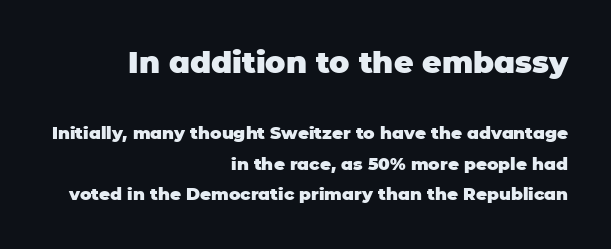
This sample has the flowing, uneven cadence of proportional lettering. Look at the bottom of the vertical strokes: they stop flat, with no serifs. Does the bottom block carry the larger type? No, the top block does. The type sits square on the baseline with zero lean. Check under the words: just untouched page.
